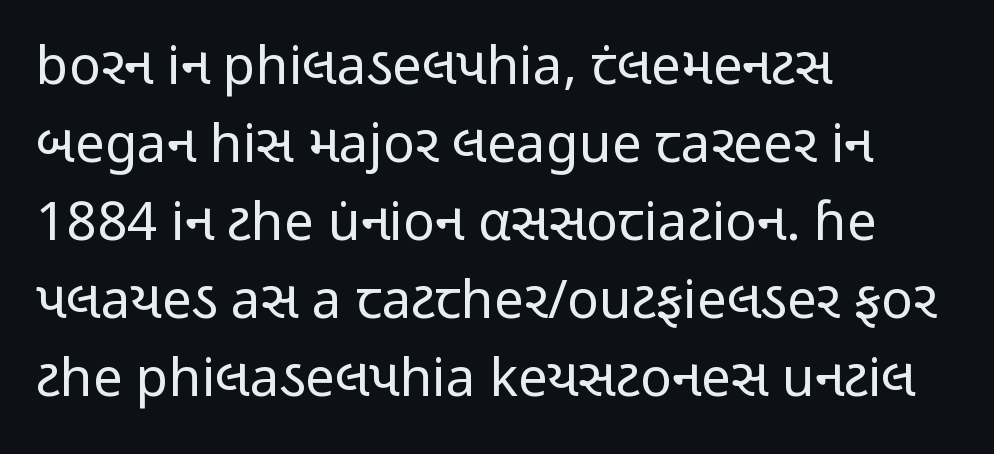
Q: Is the text bold? A: No.
Q: Is the text italic (slanted)? A: No, it is upright.
Q: Is the typeface a serif or a sans-serif typeface? A: Sans-serif.
Q: Is the text underlined? A: No.
Q: How is the paragraph aligned? A: Left-aligned.
Q: Is the spacing between letters normal or unusually wide? A: Normal.
Q: Is the spacing between lines tight, normal or loose? A: Normal.
Q: Width (condensed, normal, or wide)? A: Condensed.
Q: Stroke contrast? A: Low.
Q: x-height? A: Medium.
Q: Monospaced? A: No.
